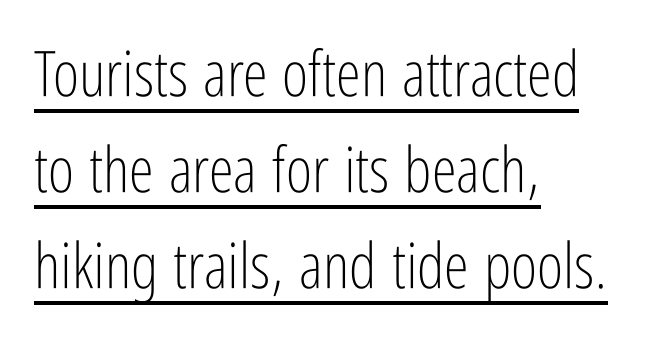
{"serif": "no", "italic": "no", "bold": "no", "weight": "light", "width": "condensed", "stroke_contrast": "low", "x_height": "medium", "monospaced": "no", "underline": "yes", "align": "left", "line_spacing": "normal", "line_spacing_ratio": 1.52, "letter_spacing": "normal", "letter_spacing_em": 0.0, "glyph_px": 63}
